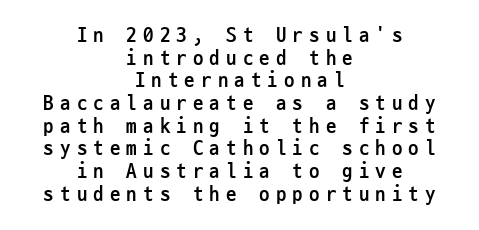
The image shows 21 px bold type, upright; set centered, tight line spacing (1.08x), unusually wide letter spacing (+0.29 em), not underlined.
